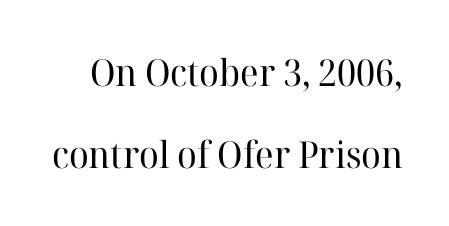
Q: Is the text bold? A: No.
Q: Is the text italic (slanted)? A: No, it is upright.
Q: Is the typeface a serif or a sans-serif typeface? A: Serif.
Q: Is the text underlined? A: No.
Q: Is the spacing between letters normal or unusually wide? A: Normal.
Q: Is the spacing between lines tight, normal or loose? A: Loose.
Q: Width (condensed, normal, or wide)? A: Normal.
Q: Stroke contrast? A: High.
Q: x-height? A: Medium.
Q: Monospaced? A: No.
